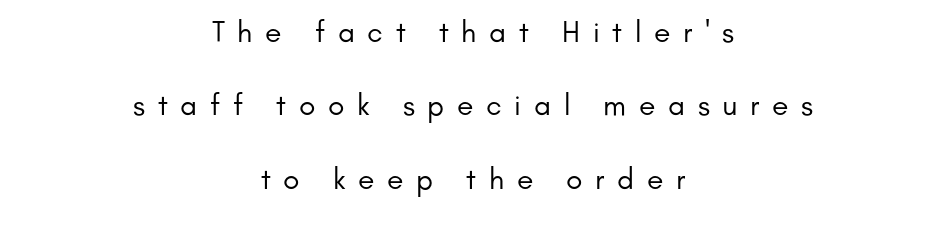
In terms of letterform style, serifs are entirely absent. The lines in this sample share a center point and differ in where they start and stop. The space between consecutive lines is lavish. You could not count columns in this text — the font is proportionally spaced. A typesetter would mark this as roman, not italic.
